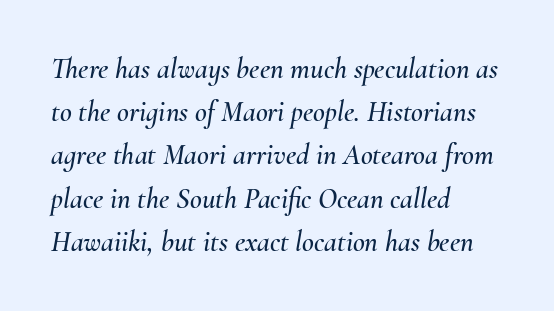
Q: Is the text italic (slanted)? A: Yes, it leans right by about 10 degrees.
Q: Is the text underlined? A: No.
Q: How is the paragraph aligned? A: Left-aligned.
Q: Is the spacing between letters normal or unusually wide? A: Normal.
Q: Is the spacing between lines tight, normal or loose? A: Normal.
Q: Width (condensed, normal, or wide)? A: Normal.
Q: Stroke contrast? A: Medium.
Q: x-height? A: Small.
Q: Monospaced? A: No.
